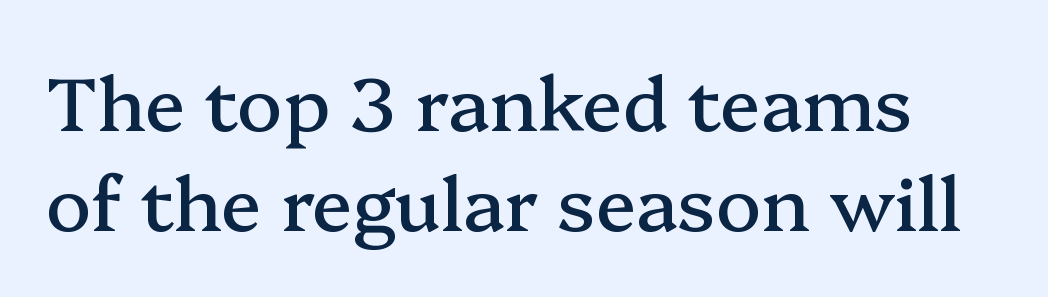
The image shows 75 px serif type, upright; set normal line spacing (1.34x), normal letter spacing, not underlined; medium stroke contrast and a medium x-height.
